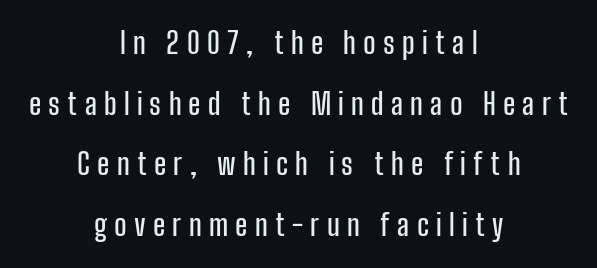
Rows of type keep a wide berth in the vertical direction. The face used here is proportionally spaced, like ordinary book or web type. Rendered with straight, roman letterforms. The type is letterspaced generously, with wide tracking.
